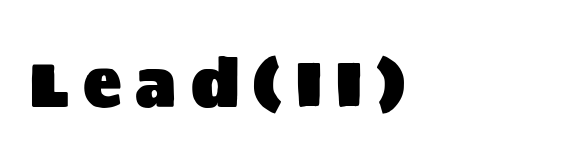
Q: Is the text italic (slanted)? A: No, it is upright.
Q: Is the typeface a serif or a sans-serif typeface? A: Sans-serif.
Q: Is the text underlined? A: No.
Q: How is the paragraph aligned? A: Left-aligned.
Q: Is the spacing between letters normal or unusually wide? A: Unusually wide.
Q: Width (condensed, normal, or wide)? A: Normal.
Q: Stroke contrast? A: Medium.
Q: x-height? A: Large.
Q: Monospaced? A: No.
